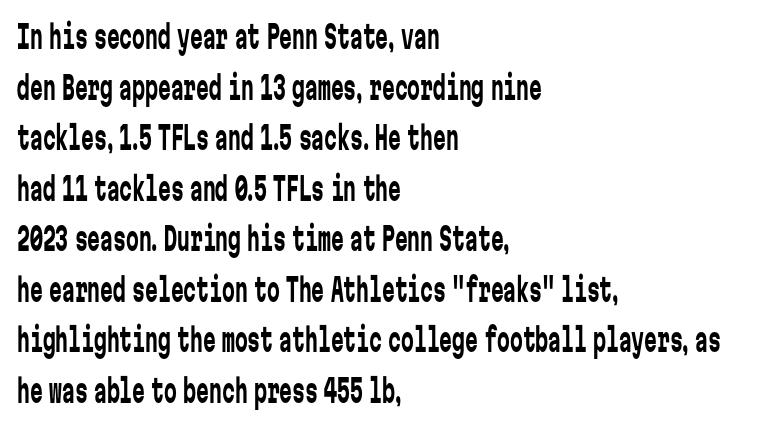
The image shows 32 px regular-weight, condensed sans-serif type, upright, monospaced; set left-aligned, normal line spacing (1.58x), normal letter spacing, not underlined; low stroke contrast and a medium x-height.
